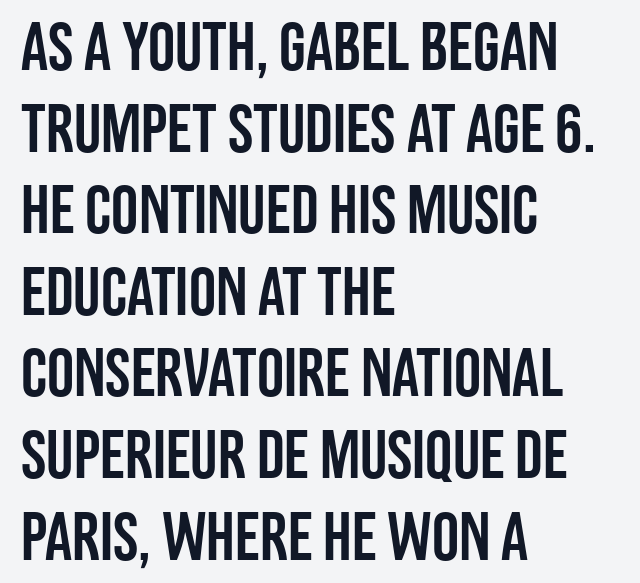
Q: Is the text italic (slanted)? A: No, it is upright.
Q: Is the typeface a serif or a sans-serif typeface? A: Sans-serif.
Q: Is the text underlined? A: No.
Q: How is the paragraph aligned? A: Left-aligned.
Q: Is the spacing between letters normal or unusually wide? A: Normal.
Q: Width (condensed, normal, or wide)? A: Condensed.
Q: Stroke contrast? A: Low.
Q: x-height? A: Large.
Q: Monospaced? A: No.
